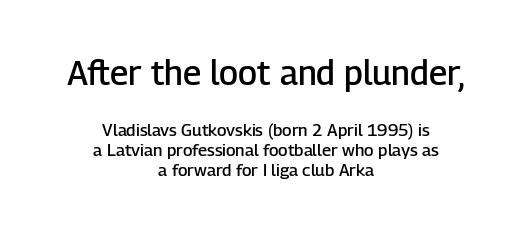
The image shows 34 px semibold sans-serif type, upright; set centered, line spacing 1.18x, normal letter spacing, not underlined; the first (top) block is 2.0x larger; low stroke contrast and a medium x-height.
